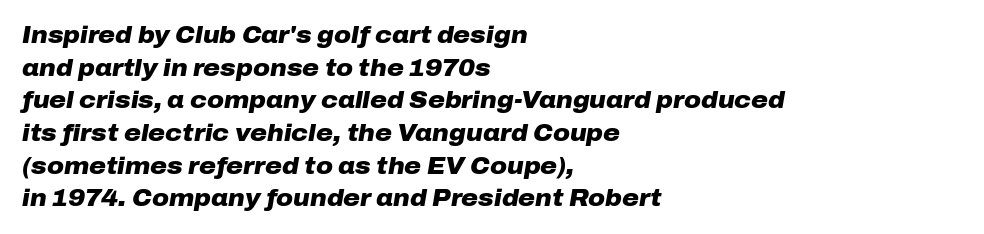
Q: Is the text bold? A: Yes.
Q: Is the text italic (slanted)? A: Yes, it leans right by about 10 degrees.
Q: Is the text underlined? A: No.
Q: How is the paragraph aligned? A: Left-aligned.
Q: Is the spacing between letters normal or unusually wide? A: Normal.
Q: Is the spacing between lines tight, normal or loose? A: Normal.
